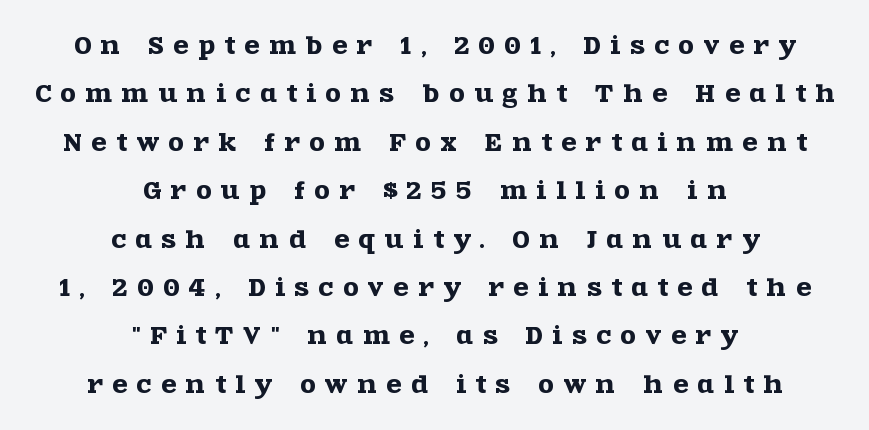
Q: Is the text italic (slanted)? A: No, it is upright.
Q: Is the text underlined? A: No.
Q: How is the paragraph aligned? A: Centered.
Q: Is the spacing between letters normal or unusually wide? A: Unusually wide.
Q: Is the spacing between lines tight, normal or loose? A: Loose.
